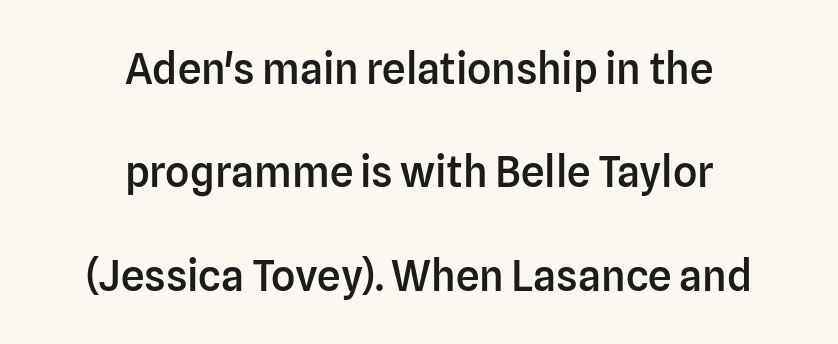
{"serif": "no", "italic": "no", "bold": "semi", "weight": "semibold", "width": "normal", "stroke_contrast": "low", "x_height": "medium", "monospaced": "no", "underline": "no", "align": "center", "line_spacing": "loose", "line_spacing_ratio": 2.46, "letter_spacing": "normal", "letter_spacing_em": 0.0, "glyph_px": 42}
